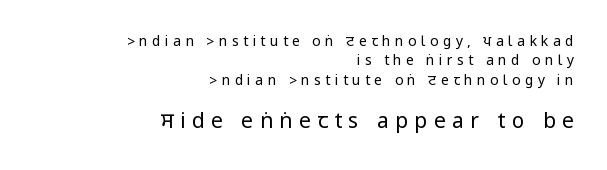
Q: Is the text bold? A: No.
Q: Is the text italic (slanted)? A: No, it is upright.
Q: Is the text underlined? A: No.
Q: How is the paragraph aligned? A: Right-aligned.
Q: Is the spacing between letters normal or unusually wide? A: Unusually wide.
Q: Is the spacing between lines tight, normal or loose? A: Normal.
Q: Which block of text is set in a larger size, the first (top) or the second (bottom)? A: The second (bottom) one.
